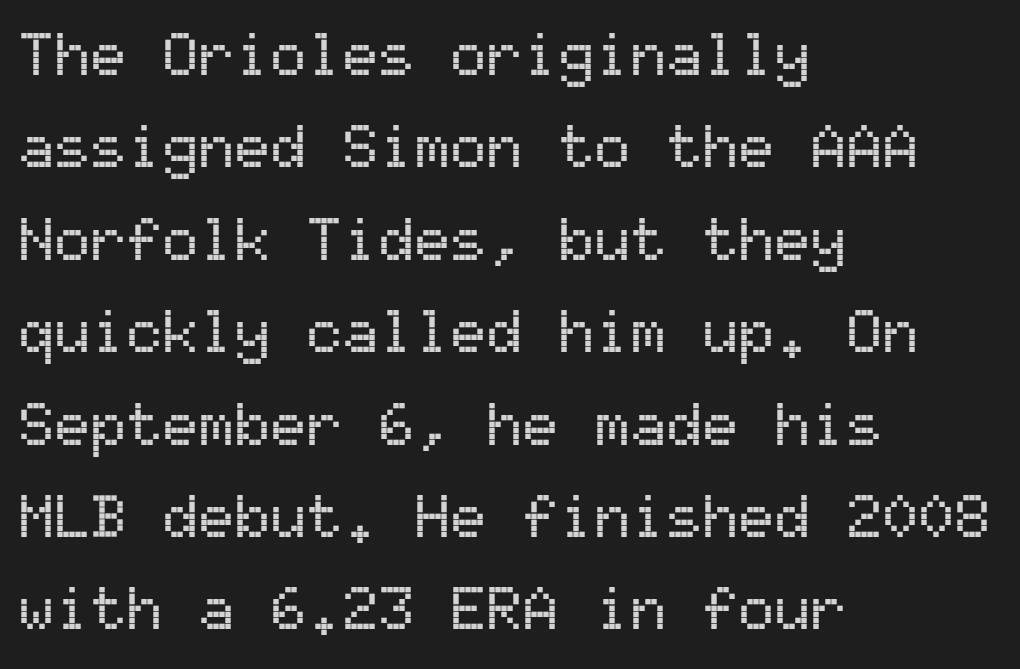
Spacing verdict: monospaced, one width for all characters. Does the copy run flush right? No — it runs flush left. The gaps between neighbouring characters are ordinary and unremarkable. The letters stand upright; this is a roman face. A typesetter would call this leading conventional body-copy spacing.
